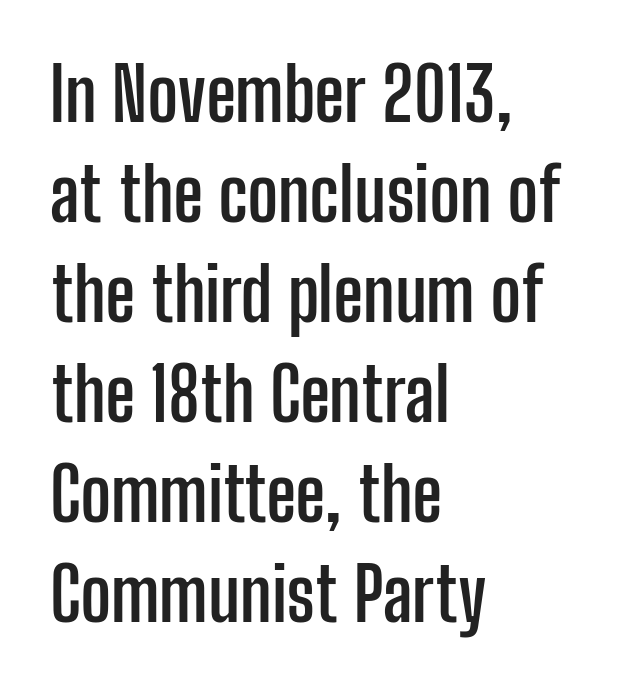
{"serif": "no", "italic": "no", "bold": "yes", "weight": "semibold", "width": "condensed", "stroke_contrast": "low", "x_height": "medium", "monospaced": "no", "underline": "no", "align": "left", "line_spacing": "normal", "line_spacing_ratio": 1.37, "letter_spacing": "normal", "letter_spacing_em": 0.0, "glyph_px": 73}
